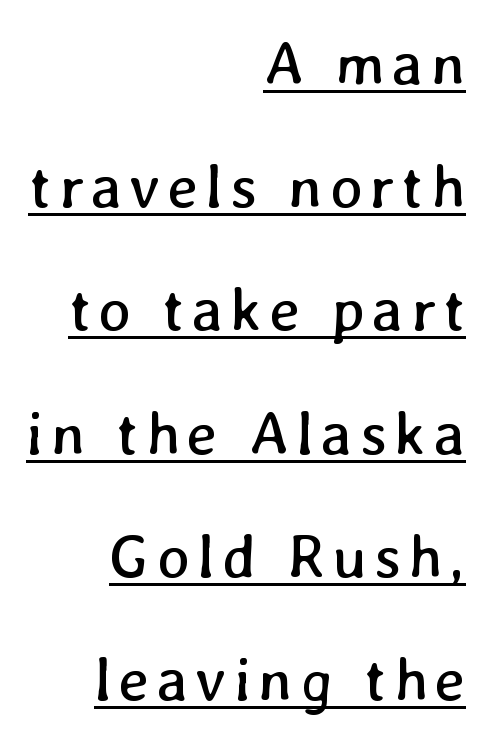
The string is rendered with underlining switched on. Each letter keeps its own natural width here, so spacing adapts to shape. Reading down the column, the eye jumps a long way to each next line. The paragraph has a hard right edge and a soft left edge.
